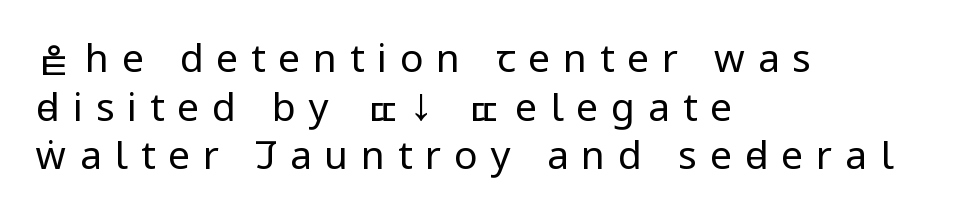
Q: Is the text bold? A: No.
Q: Is the text italic (slanted)? A: No, it is upright.
Q: Is the typeface a serif or a sans-serif typeface? A: Sans-serif.
Q: Is the text underlined? A: No.
Q: How is the paragraph aligned? A: Left-aligned.
Q: Is the spacing between letters normal or unusually wide? A: Unusually wide.
Q: Is the spacing between lines tight, normal or loose? A: Normal.
Q: Width (condensed, normal, or wide)? A: Condensed.
Q: Stroke contrast? A: Low.
Q: x-height? A: Large.
Q: Monospaced? A: No.
